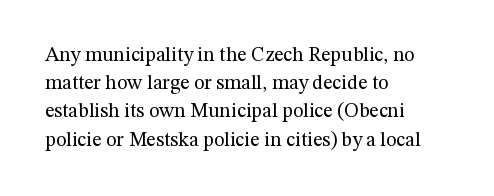
The image shows 20 px text type, upright; set left-aligned, normal line spacing (1.41x), normal letter spacing, not underlined.
